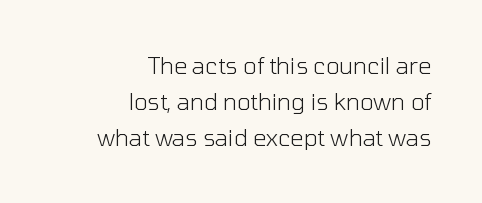
One-word summary of the alignment: right. Ink coverage per letter is moderate at most. If you measured baseline to baseline, you'd find a middling distance. Words appear dense and cohesive because spacing is normal.
